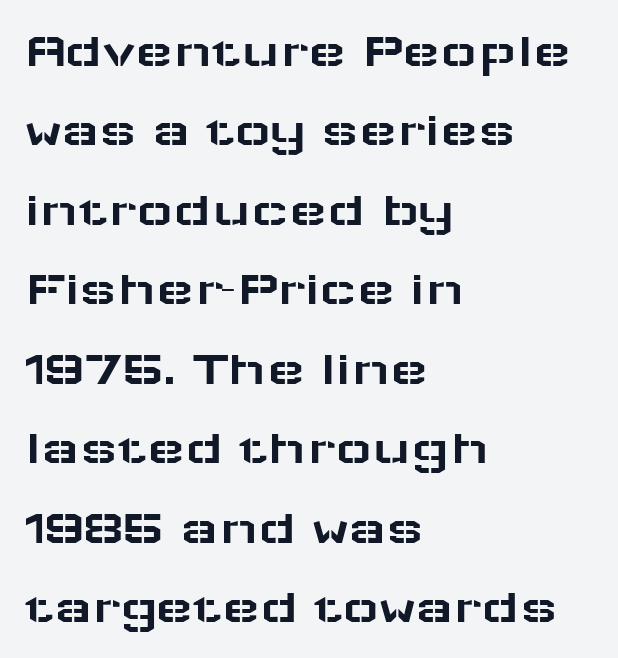
Q: Is the text italic (slanted)? A: No, it is upright.
Q: Is the typeface a serif or a sans-serif typeface? A: Sans-serif.
Q: Is the text underlined? A: No.
Q: How is the paragraph aligned? A: Left-aligned.
Q: Is the spacing between letters normal or unusually wide? A: Normal.
Q: Is the spacing between lines tight, normal or loose? A: Normal.
Q: Width (condensed, normal, or wide)? A: Wide.
Q: Stroke contrast? A: Low.
Q: x-height? A: Medium.
Q: Monospaced? A: No.
